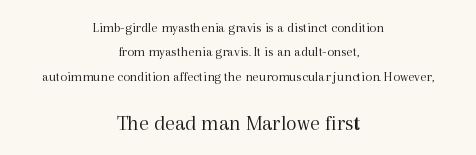
Top chunk: small. Bottom chunk: large. The strokes carry an ordinary text weight at most. The gaps between neighbouring characters are ordinary and unremarkable. Rendered with straight, roman letterforms. Which margin do the lines hug? Neither — every line sits in the middle.
